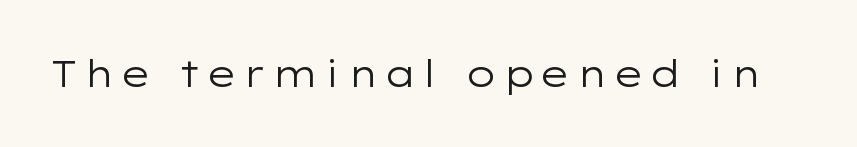
Q: Is the text bold? A: No.
Q: Is the text italic (slanted)? A: No, it is upright.
Q: Is the typeface a serif or a sans-serif typeface? A: Sans-serif.
Q: Is the text underlined? A: No.
Q: Width (condensed, normal, or wide)? A: Wide.
Q: Stroke contrast? A: Low.
Q: x-height? A: Medium.
Q: Monospaced? A: No.
